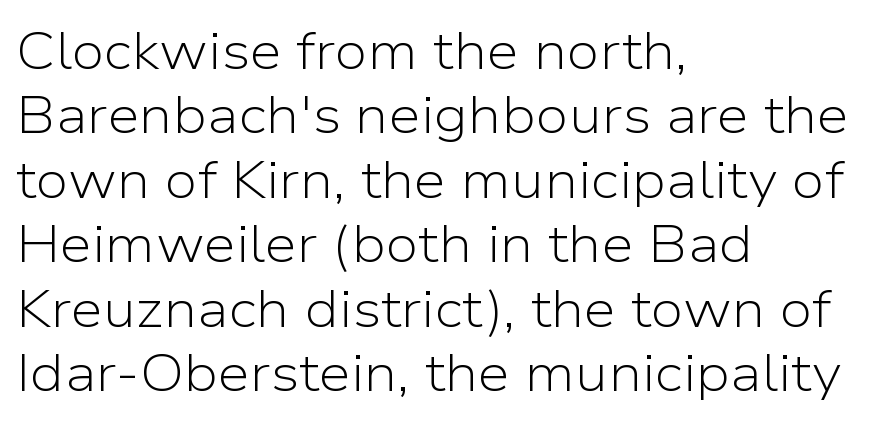
Looks like regular typesetting: each glyph gets only the width it needs. Does extra space separate the letters? No, they use regular spacing. The glyphs in this specimen are sans serif. The letterforms sit at book weight or below. These lines are set flush left with a ragged right edge.
